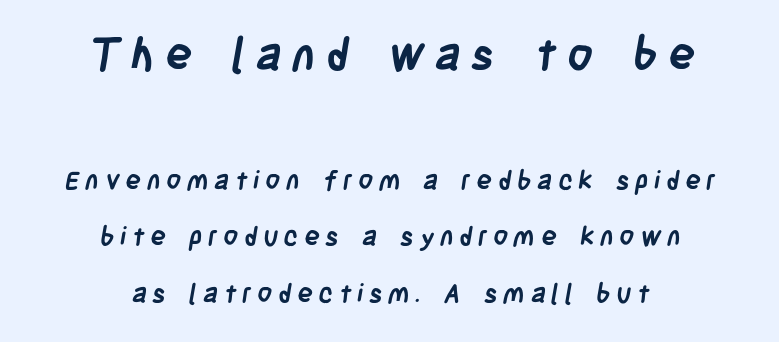
{"serif": "no", "bold": "yes", "weight": "semibold", "width": "condensed", "stroke_contrast": "low", "x_height": "large", "monospaced": "no", "underline": "no", "align": "center", "line_spacing": "loose", "line_spacing_ratio": 2.19, "letter_spacing": "wide", "letter_spacing_em": 0.22, "larger_block": "first", "size_ratio": 1.73, "glyph_px": 45}
